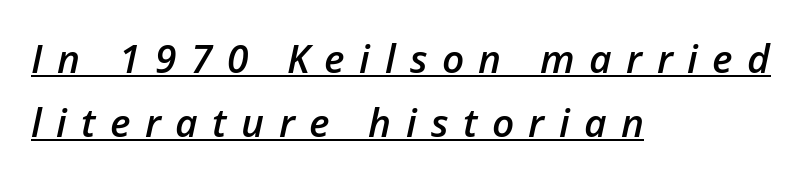
The image shows 39 px semibold type, italic (leaning right); set left-aligned, normal line spacing (1.64x), unusually wide letter spacing (+0.37 em), underlined; low stroke contrast and a medium x-height.
